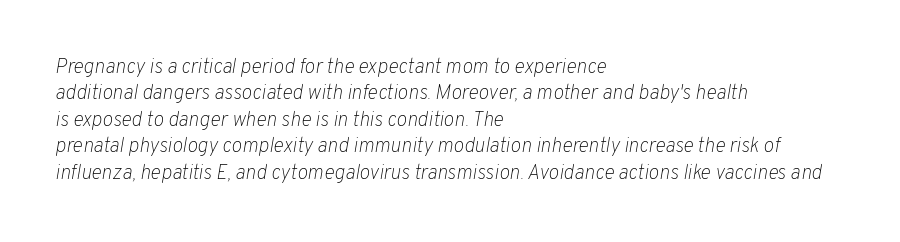
Q: Is the text bold? A: No.
Q: Is the text italic (slanted)? A: Yes, it leans right by about 10 degrees.
Q: Is the text underlined? A: No.
Q: How is the paragraph aligned? A: Left-aligned.
Q: Is the spacing between letters normal or unusually wide? A: Normal.
Q: Is the spacing between lines tight, normal or loose? A: Normal.
